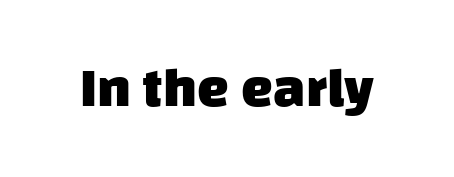
Q: Is the text bold? A: Yes.
Q: Is the typeface a serif or a sans-serif typeface? A: Sans-serif.
Q: Is the text underlined? A: No.
Q: Is the spacing between letters normal or unusually wide? A: Normal.
Q: Width (condensed, normal, or wide)? A: Normal.
Q: Stroke contrast? A: Low.
Q: x-height? A: Large.
Q: Monospaced? A: No.
